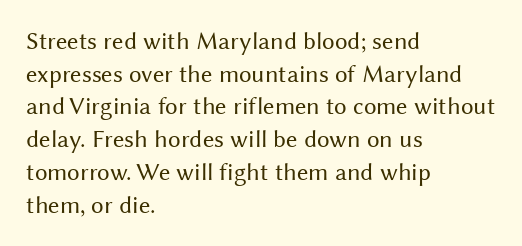
What's the leading like? Ordinary, nothing unusual. The passage shown has conventional tracking throughout. The typography opts for an upright posture over an oblique one. The passage is arranged the way most books set body copy — flush left.
